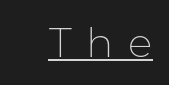
Q: Is the text bold? A: No.
Q: Is the text italic (slanted)? A: No, it is upright.
Q: Is the typeface a serif or a sans-serif typeface? A: Sans-serif.
Q: Is the text underlined? A: Yes.
Q: Is the spacing between letters normal or unusually wide? A: Unusually wide.
Q: Width (condensed, normal, or wide)? A: Normal.
Q: Stroke contrast? A: Low.
Q: x-height? A: Medium.
Q: Monospaced? A: No.
